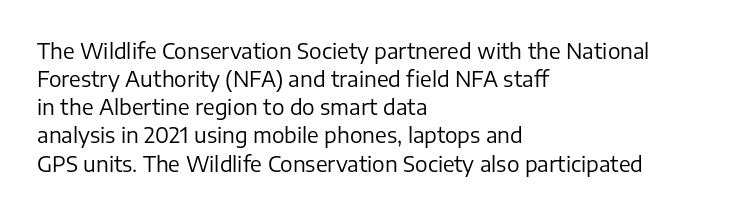
The image shows 21 px text type, upright; set left-aligned, normal line spacing (1.34x), normal letter spacing, not underlined.
